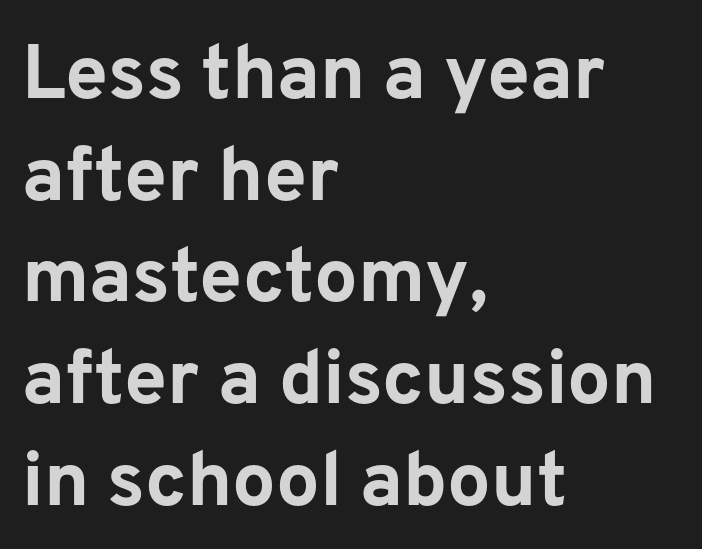
The image shows 77 px bold sans-serif type, upright; set left-aligned, normal line spacing (1.32x), normal letter spacing, not underlined; low stroke contrast and a medium x-height.
